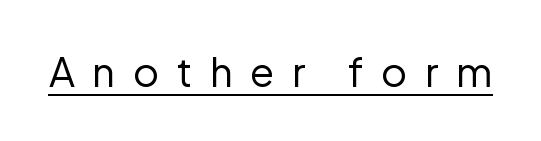
The image shows 40 px regular-weight sans-serif type, upright; set unusually wide letter spacing (+0.44 em), underlined; low stroke contrast and a medium x-height.
